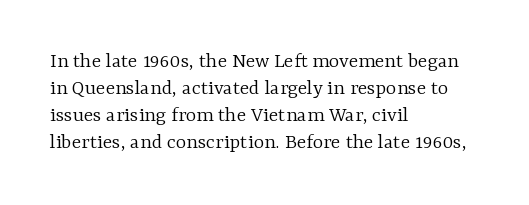
Q: Is the text bold? A: No.
Q: Is the text italic (slanted)? A: No, it is upright.
Q: Is the text underlined? A: No.
Q: How is the paragraph aligned? A: Left-aligned.
Q: Is the spacing between letters normal or unusually wide? A: Normal.
